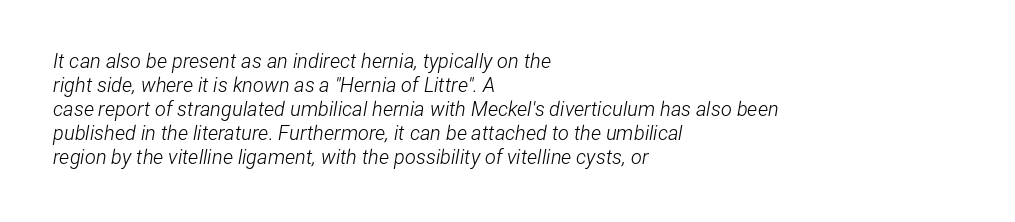
{"italic": "yes", "lean": "right", "slant_degrees": 12, "bold": "no", "underline": "no", "align": "left", "line_spacing_ratio": 1.2, "letter_spacing": "normal", "letter_spacing_em": 0.0, "glyph_px": 20}
